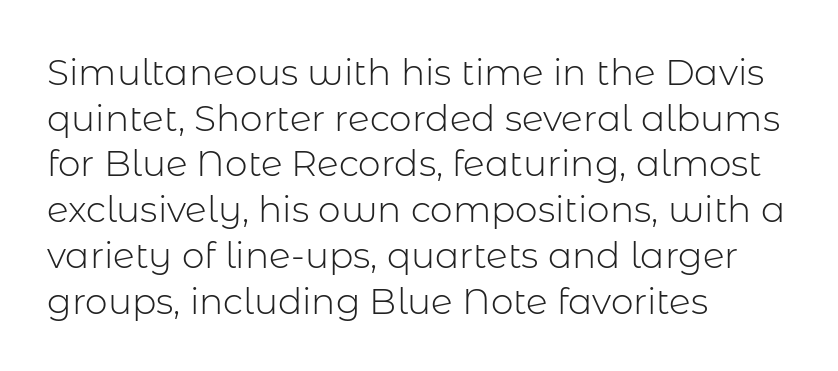
{"serif": "no", "italic": "no", "bold": "no", "weight": "light", "width": "normal", "stroke_contrast": "low", "x_height": "medium", "monospaced": "no", "underline": "no", "align": "left", "line_spacing": "normal", "line_spacing_ratio": 1.27, "letter_spacing": "normal", "letter_spacing_em": 0.0, "glyph_px": 36}
